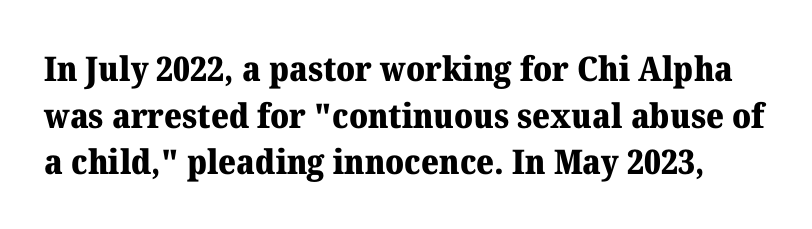
Q: Is the text bold? A: Yes.
Q: Is the text italic (slanted)? A: No, it is upright.
Q: Is the typeface a serif or a sans-serif typeface? A: Serif.
Q: Is the text underlined? A: No.
Q: Is the spacing between letters normal or unusually wide? A: Normal.
Q: Is the spacing between lines tight, normal or loose? A: Normal.
Q: Width (condensed, normal, or wide)? A: Normal.
Q: Stroke contrast? A: Medium.
Q: x-height? A: Medium.
Q: Monospaced? A: No.
